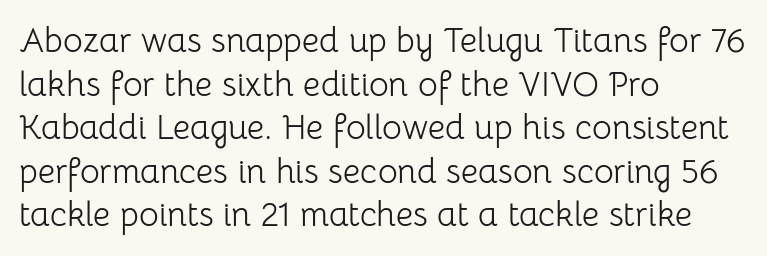
{"serif": "no", "italic": "no", "bold": "no", "weight": "light", "width": "normal", "stroke_contrast": "low", "x_height": "medium", "monospaced": "no", "underline": "no", "align": "left", "line_spacing": "normal", "line_spacing_ratio": 1.28, "letter_spacing": "normal", "letter_spacing_em": 0.0, "glyph_px": 34}
